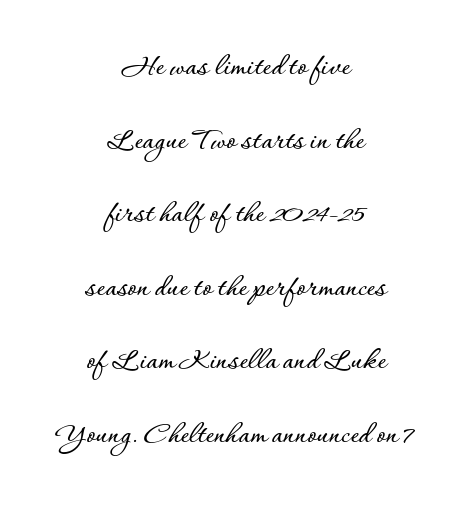
Students, observe: this is what heavily led, spacious text looks like. Lines of text with bare space underneath. Does extra space separate the letters? No, they use regular spacing. The typesetter chose a symmetrical, centered arrangement here. The letters advance in unequal steps, a hallmark of proportional type.
